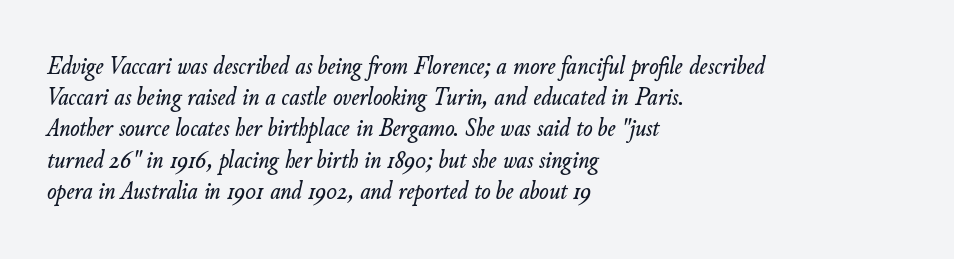
Q: Is the text italic (slanted)? A: Yes, it leans right by about 11 degrees.
Q: Is the text underlined? A: No.
Q: How is the paragraph aligned? A: Left-aligned.
Q: Is the spacing between letters normal or unusually wide? A: Normal.
Q: Is the spacing between lines tight, normal or loose? A: Normal.
